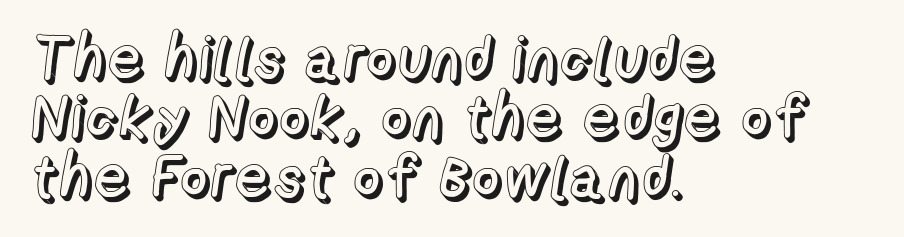
The image shows 60 px text type; set left-aligned, tight line spacing (0.99x), normal letter spacing, not underlined; a medium x-height.
